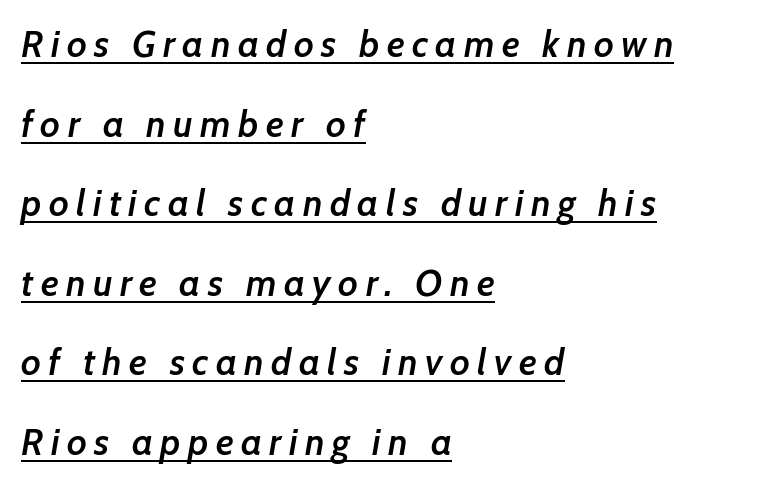
The image shows 37 px semibold type, italic (leaning right); set left-aligned, loose line spacing (2.15x), unusually wide letter spacing (+0.2 em), underlined; low stroke contrast and a medium x-height.
